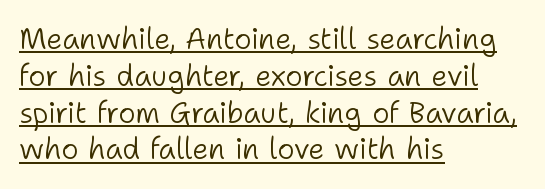
Quick note: not italic, upright. A normal amount of white space separates one row of letters from the next. Type style note: lacks serifs. The face looks like a standard text weight, possibly lighter. Caption: multi-line text, flush left, ragged right. Character widths vary here, with narrow letters taking less room than wide ones.
